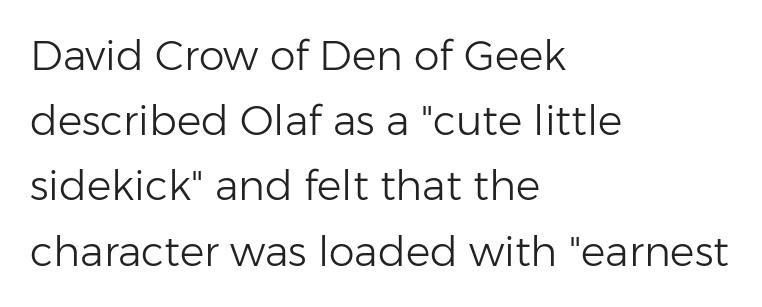
Q: Is the text bold? A: No.
Q: Is the text italic (slanted)? A: No, it is upright.
Q: Is the typeface a serif or a sans-serif typeface? A: Sans-serif.
Q: Is the text underlined? A: No.
Q: How is the paragraph aligned? A: Left-aligned.
Q: Is the spacing between letters normal or unusually wide? A: Normal.
Q: Is the spacing between lines tight, normal or loose? A: Normal.
Q: Width (condensed, normal, or wide)? A: Normal.
Q: Stroke contrast? A: Low.
Q: x-height? A: Medium.
Q: Monospaced? A: No.
